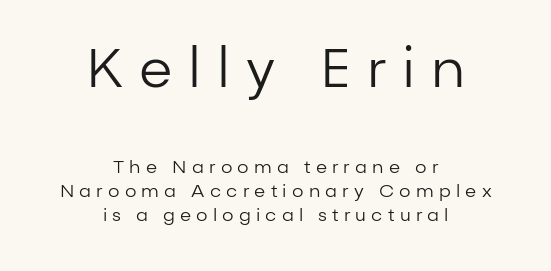
Q: Is the text bold? A: No.
Q: Is the text italic (slanted)? A: No, it is upright.
Q: Is the typeface a serif or a sans-serif typeface? A: Sans-serif.
Q: Is the text underlined? A: No.
Q: How is the paragraph aligned? A: Centered.
Q: Is the spacing between letters normal or unusually wide? A: Unusually wide.
Q: Is the spacing between lines tight, normal or loose? A: Normal.
Q: Which block of text is set in a larger size, the first (top) or the second (bottom)? A: The first (top) one.
Q: Width (condensed, normal, or wide)? A: Normal.
Q: Stroke contrast? A: Low.
Q: x-height? A: Medium.
Q: Monospaced? A: No.
